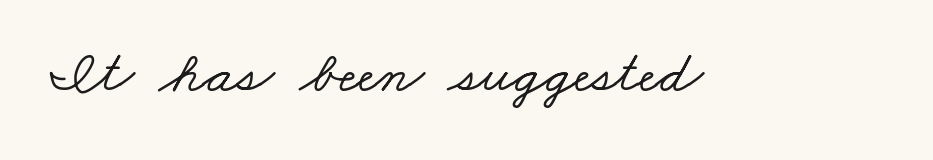
This sample uses plain, unmodified letter spacing. Check under the words: just untouched page. The face used here is proportionally spaced, like ordinary book or web type. This rendering employs a face with finishing strokes, i.e., a serif.
